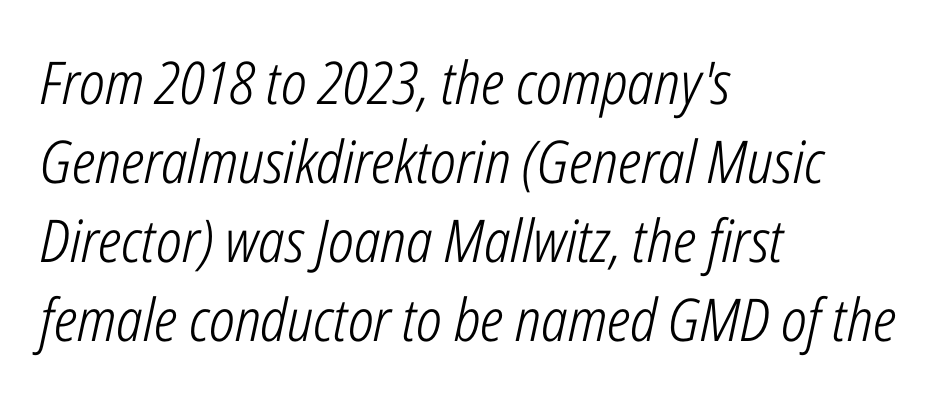
{"italic": "yes", "lean": "right", "slant_degrees": 12, "bold": "no", "weight": "light", "width": "condensed", "stroke_contrast": "low", "x_height": "medium", "monospaced": "no", "underline": "no", "align": "left", "line_spacing": "normal", "line_spacing_ratio": 1.34, "letter_spacing": "normal", "letter_spacing_em": 0.0, "glyph_px": 59}
